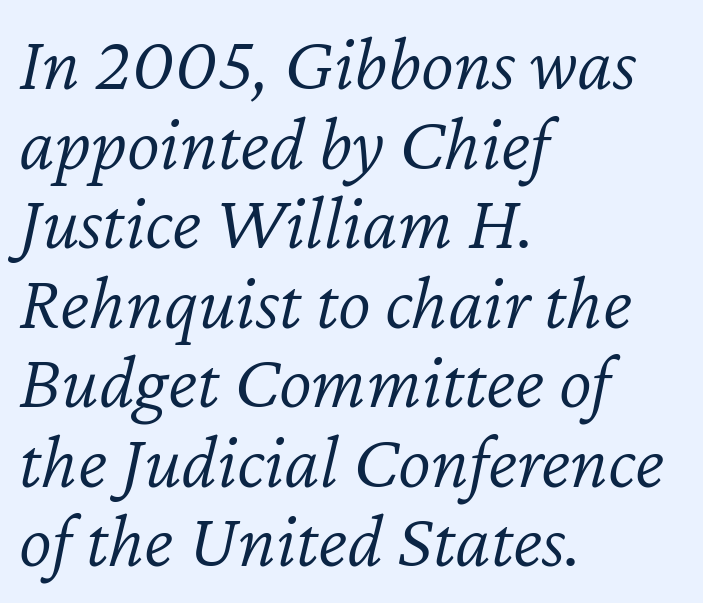
{"italic": "yes", "lean": "right", "slant_degrees": 12, "bold": "no", "weight": "light", "width": "normal", "stroke_contrast": "low", "x_height": "medium", "monospaced": "no", "underline": "no", "align": "left", "line_spacing": "tight", "line_spacing_ratio": 1.02, "letter_spacing": "normal", "letter_spacing_em": 0.0, "glyph_px": 78}
